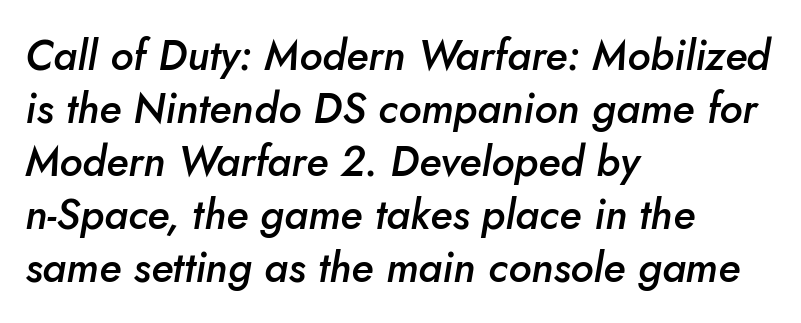
Q: Is the text bold? A: Semi-bold.
Q: Is the text italic (slanted)? A: Yes, it leans right by about 10 degrees.
Q: Is the text underlined? A: No.
Q: How is the paragraph aligned? A: Left-aligned.
Q: Is the spacing between letters normal or unusually wide? A: Normal.
Q: Is the spacing between lines tight, normal or loose? A: Normal.
Q: Width (condensed, normal, or wide)? A: Normal.
Q: Stroke contrast? A: Low.
Q: x-height? A: Small.
Q: Monospaced? A: No.
